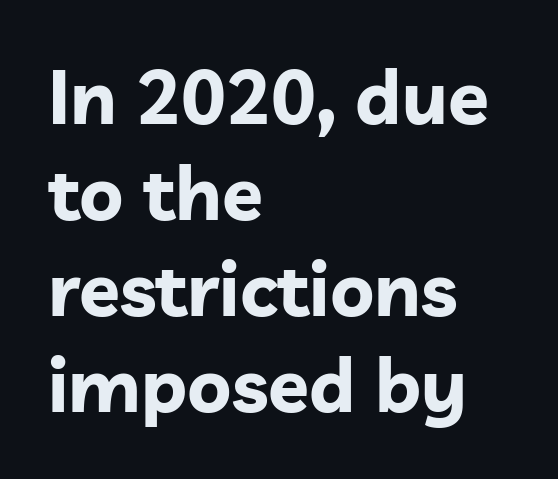
The image shows 75 px bold sans-serif type, upright; set left-aligned, normal line spacing (1.28x), normal letter spacing, not underlined; low stroke contrast and a medium x-height.
